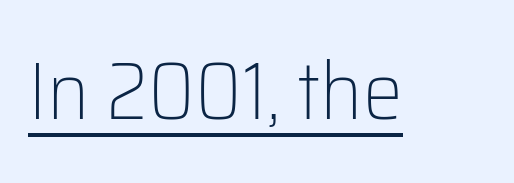
When letters stand straight like this, we call the style roman or upright. Spacing between characters is what you'd get straight out of the box. A sans-serif font was chosen for this passage. The sample's only ornament is a line tracing under the words. These glyphs show unthickened strokes, regular width or finer.
